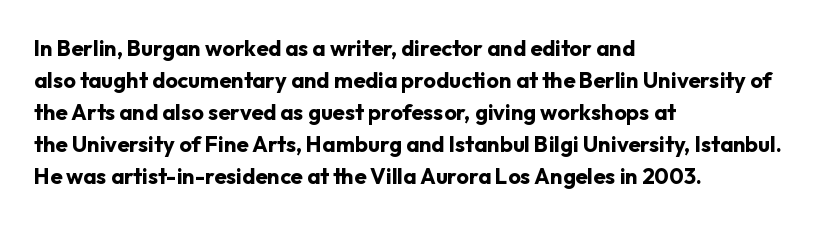
{"italic": "no", "bold": "yes", "underline": "no", "align": "left", "line_spacing": "normal", "line_spacing_ratio": 1.46, "letter_spacing": "normal", "letter_spacing_em": 0.0, "glyph_px": 22}
